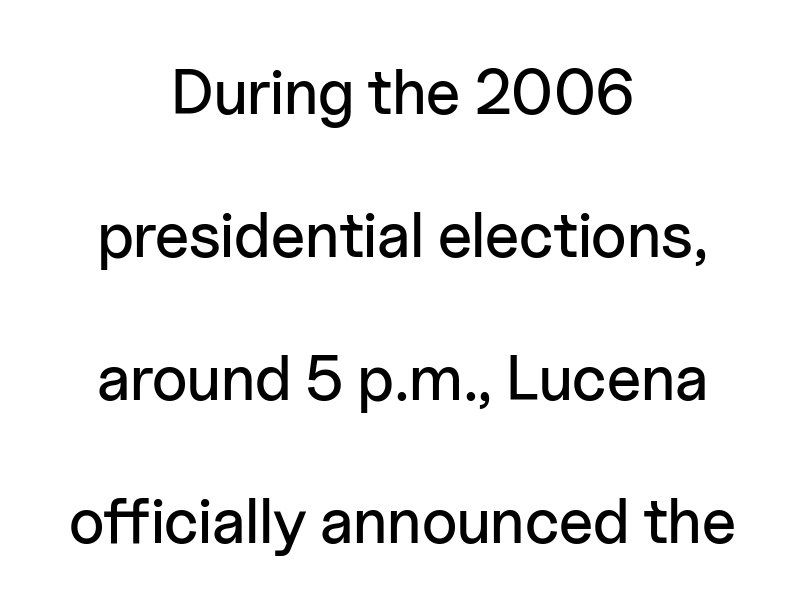
The image shows 63 px sans-serif type, upright; set centered, loose line spacing (2.27x), normal letter spacing, not underlined; low stroke contrast and a medium x-height.
